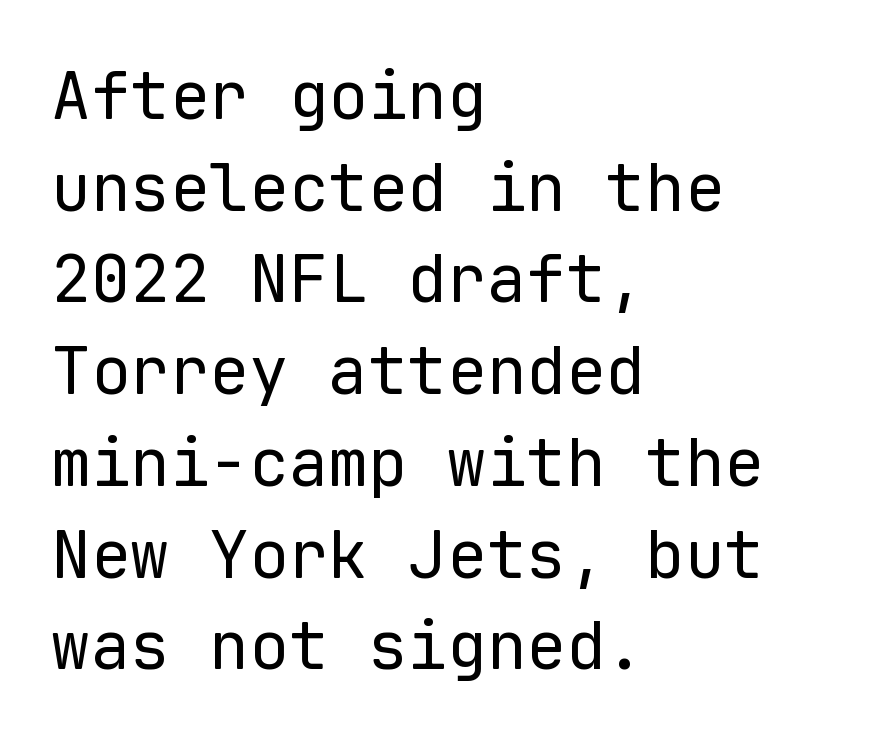
The image shows 66 px regular-weight sans-serif type, upright, monospaced; set left-aligned, normal line spacing (1.39x), normal letter spacing, not underlined; low stroke contrast and a medium x-height.
